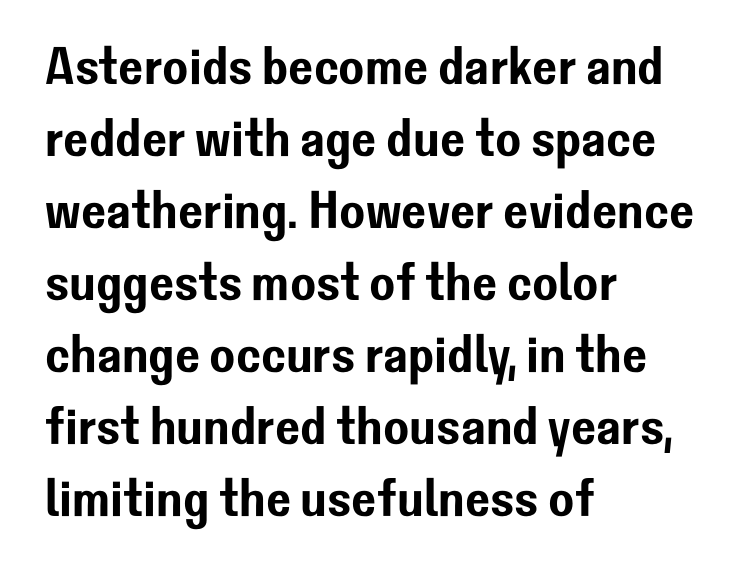
The foot of each line stays bare and open. A typesetter would call this proportional, since set widths differ per character. Does the leading feel generous? No, just average. Which margin do the lines hug? The left one — the right edge is uneven. The horizontal fit of the characters is conventional and even.
